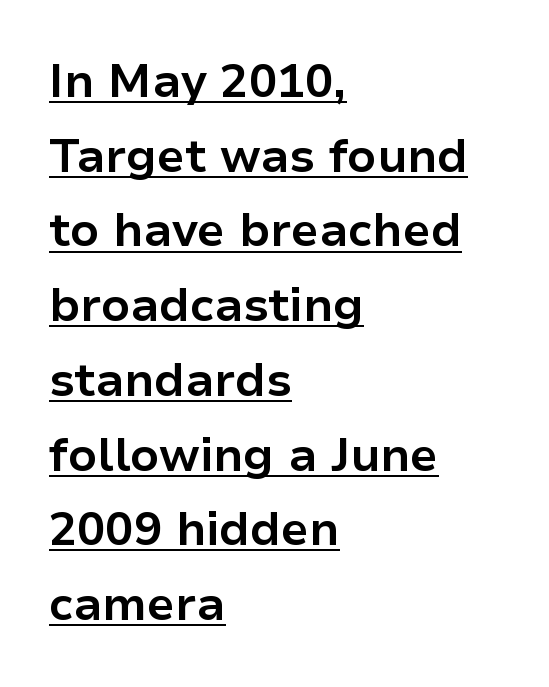
{"serif": "no", "italic": "no", "bold": "yes", "weight": "bold", "width": "normal", "stroke_contrast": "low", "x_height": "medium", "monospaced": "no", "underline": "yes", "align": "left", "line_spacing": "normal", "line_spacing_ratio": 1.59, "letter_spacing": "normal", "letter_spacing_em": 0.0, "glyph_px": 47}
